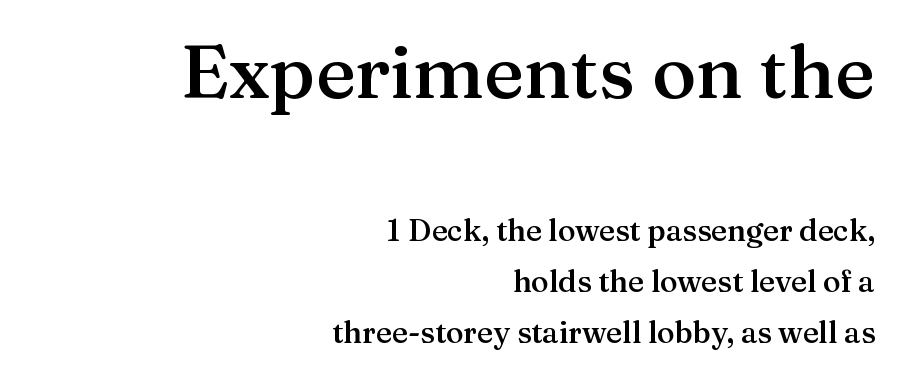
The image shows 75 px semibold serif type, upright; set right-aligned, normal line spacing (1.7x), normal letter spacing, not underlined; the first (top) block is 2.5x larger; medium stroke contrast and a medium x-height.
